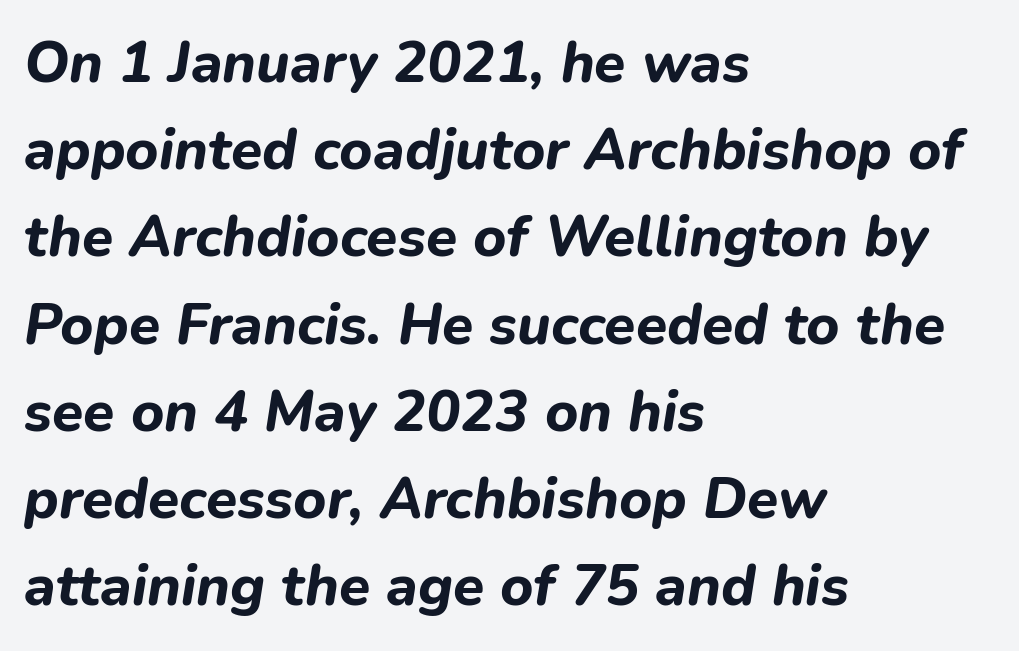
Regular leading. Between one letter and the next there's only the usual sliver of space. Honestly, there is no underline to notice here at all. Emphasis by weight is at full strength: bold.
